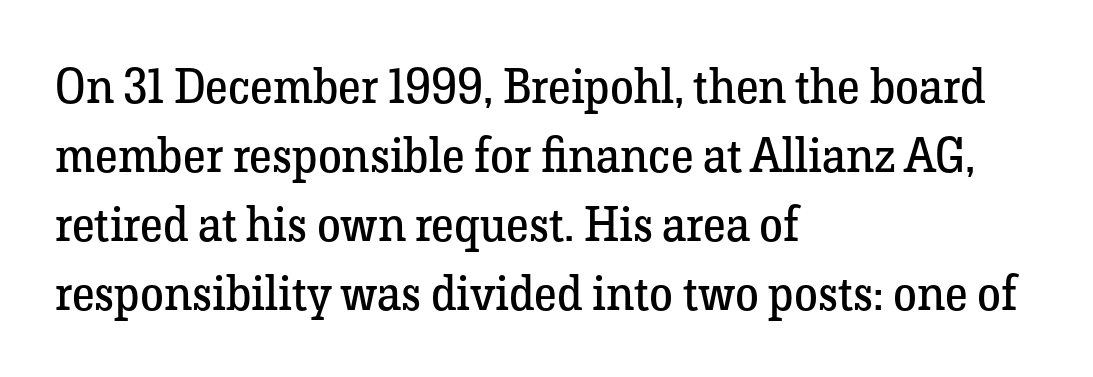
{"serif": "yes", "italic": "no", "bold": "no", "weight": "regular", "width": "normal", "stroke_contrast": "low", "x_height": "medium", "monospaced": "no", "underline": "no", "align": "left", "line_spacing": "normal", "line_spacing_ratio": 1.44, "letter_spacing": "normal", "letter_spacing_em": 0.0, "glyph_px": 48}
